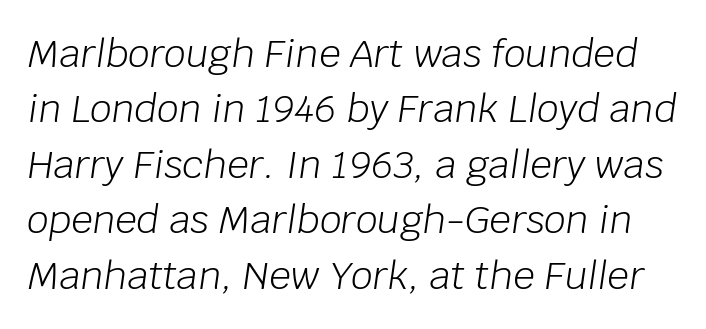
Summary of vertical rhythm: regular, with standard interline spacing. Do the characters align in a grid? No, the font is proportional. The specimen reads as italic at a glance. Bare-footed words on every line. The characters are drawn with everyday or finer stroke widths.
